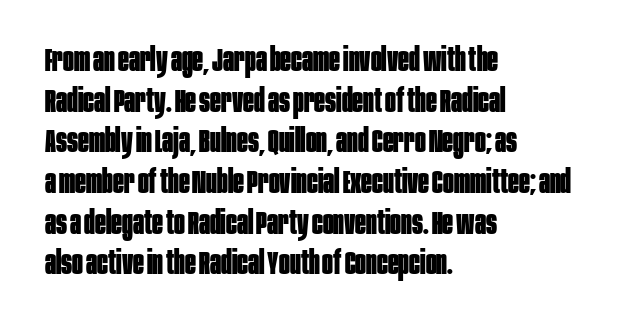
Short note: letters normally spaced. In terms of weight, the rendering is a true, heavy bold. Each line starts at the same left margin while the right side varies. Nope, not italic — everything's standing straight. Regular leading. Stroke terminals: plain, sans-serif.
